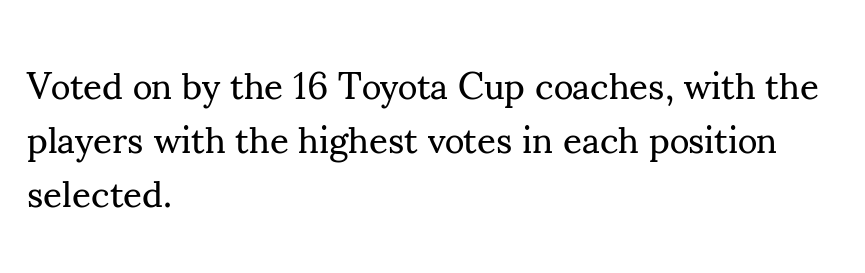
A typesetter would call this proportional, since set widths differ per character. A roman cut, with each character standing at attention. Weight class: somewhere from thin through regular. Normally led — the rows are evenly, conventionally spaced.
